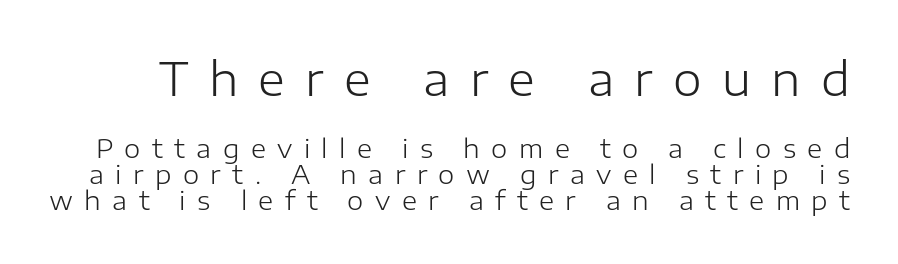
Q: Is the text bold? A: No.
Q: Is the text italic (slanted)? A: No, it is upright.
Q: Is the typeface a serif or a sans-serif typeface? A: Sans-serif.
Q: Is the text underlined? A: No.
Q: Is the spacing between letters normal or unusually wide? A: Unusually wide.
Q: Is the spacing between lines tight, normal or loose? A: Tight.
Q: Which block of text is set in a larger size, the first (top) or the second (bottom)? A: The first (top) one.
Q: Width (condensed, normal, or wide)? A: Normal.
Q: Stroke contrast? A: Low.
Q: x-height? A: Medium.
Q: Monospaced? A: No.
